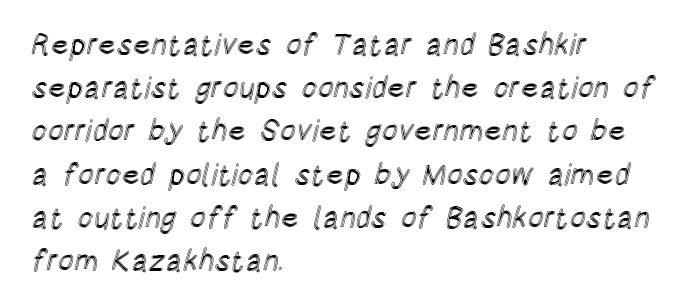
A typesetter would call this proportional, since set widths differ per character. What's the leading like? Ordinary, nothing unusual. Horizontal alignment here is leftward, the default for most running prose. Quick note: underline off.
